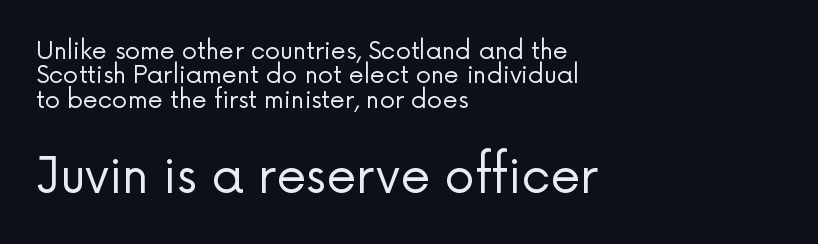
Posture: straight, roman, zero tilt. In terms of leading, this rendering errs on the cramped side. These glyphs show unthickened strokes, regular width or finer. Check the space under the baseline: it is left empty.
